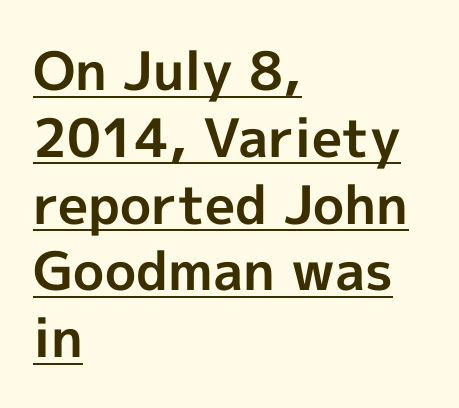
{"serif": "no", "italic": "no", "bold": "yes", "weight": "bold", "width": "normal", "x_height": "medium", "monospaced": "no", "underline": "yes", "align": "left", "line_spacing": "normal", "line_spacing_ratio": 1.26, "letter_spacing": "normal", "letter_spacing_em": 0.0, "glyph_px": 53}
